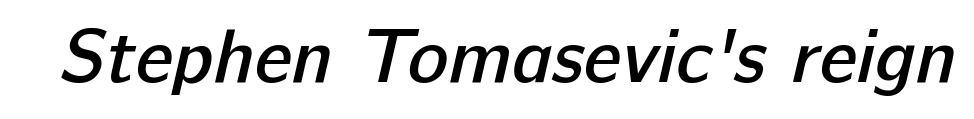
How are the letters spaced? Ordinarily, with no added tracking. The glyphs in this specimen are sans serif. The area under the type is left untouched. This is moderately heavy type, rendered in semibold. Spacing verdict: proportional, widths tailored to each character.
